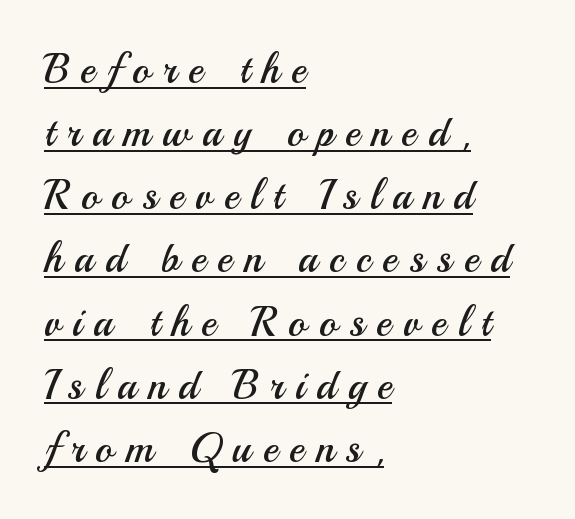
What decoration does the sample have? An underline. Summary of vertical rhythm: regular, with standard interline spacing. How are the letters spaced? Widely, with obvious added tracking. The lines are quadded left.
